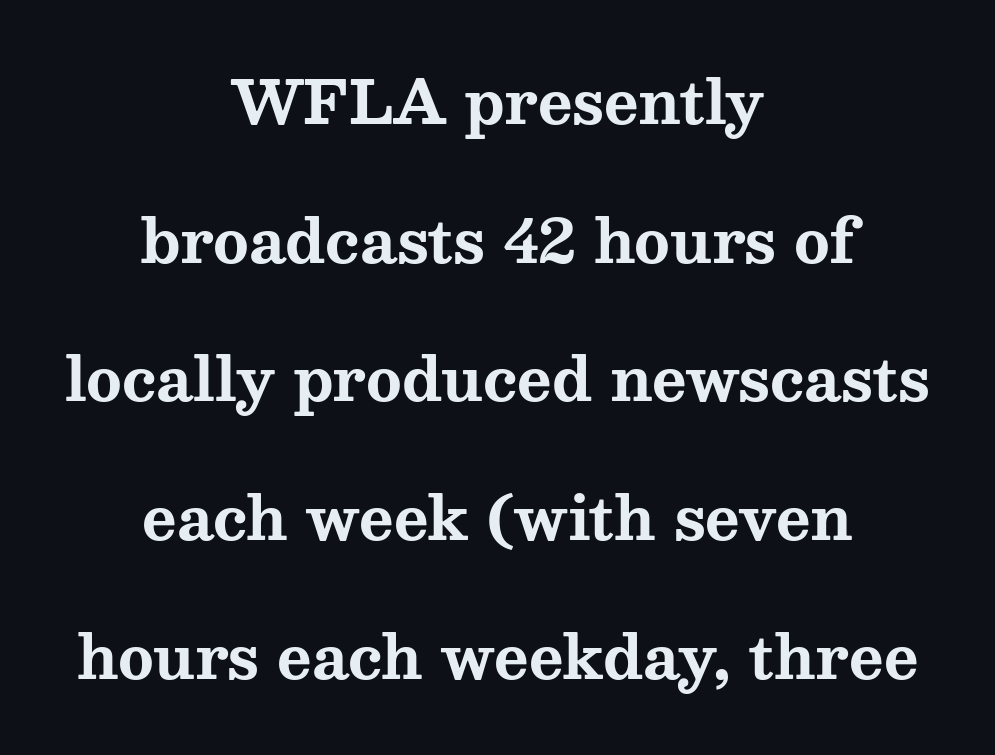
Q: Is the text bold? A: Yes.
Q: Is the text italic (slanted)? A: No, it is upright.
Q: Is the typeface a serif or a sans-serif typeface? A: Serif.
Q: Is the text underlined? A: No.
Q: How is the paragraph aligned? A: Centered.
Q: Is the spacing between letters normal or unusually wide? A: Normal.
Q: Is the spacing between lines tight, normal or loose? A: Loose.
Q: Width (condensed, normal, or wide)? A: Wide.
Q: Stroke contrast? A: Medium.
Q: x-height? A: Medium.
Q: Monospaced? A: No.
